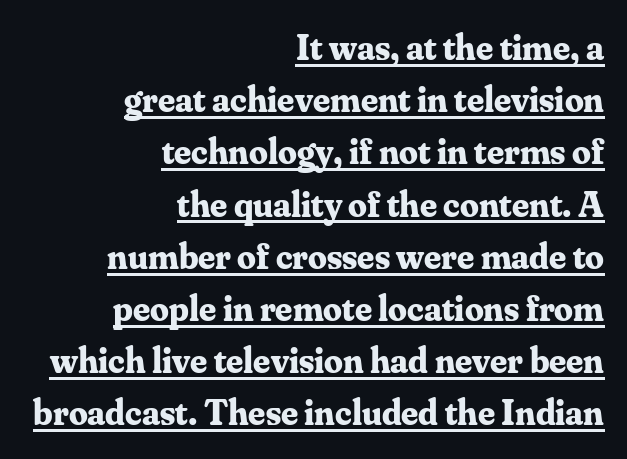
{"serif": "yes", "italic": "no", "bold": "yes", "weight": "bold", "width": "normal", "stroke_contrast": "medium", "x_height": "small", "monospaced": "no", "underline": "yes", "align": "right", "line_spacing": "normal", "line_spacing_ratio": 1.41, "letter_spacing": "normal", "letter_spacing_em": 0.0, "glyph_px": 37}
